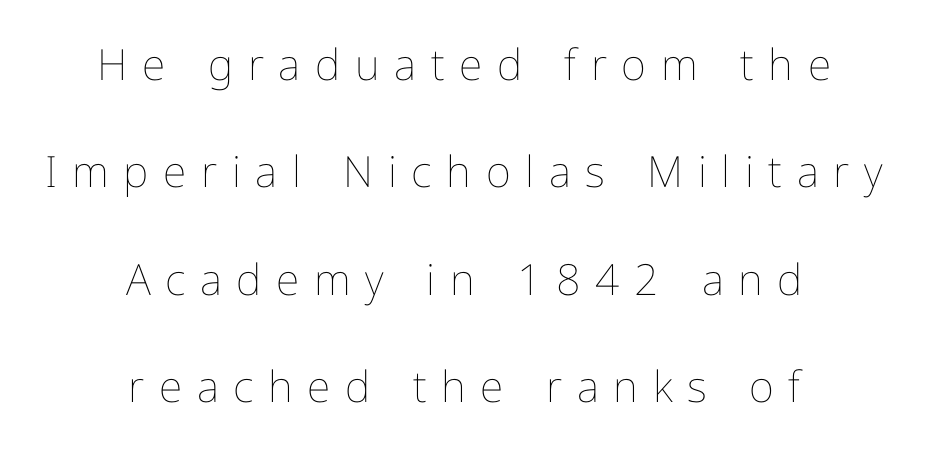
The image shows 43 px thin type, upright; set centered, loose line spacing (2.5x), unusually wide letter spacing (+0.34 em), not underlined; low stroke contrast and a medium x-height.
